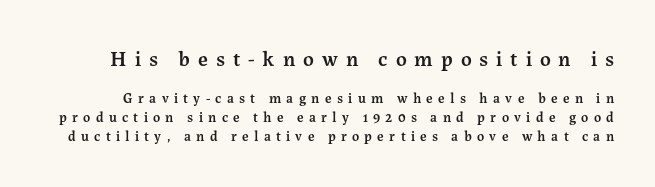
The image shows 21 px text type, upright; set normal line spacing (1.35x), unusually wide letter spacing (+0.38 em), not underlined; the first (top) block is 1.5x larger.
